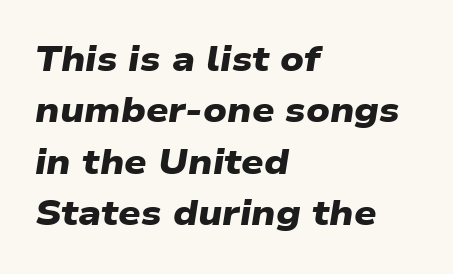
{"serif": "no", "bold": "yes", "weight": "heavy", "width": "wide", "stroke_contrast": "low", "x_height": "medium", "monospaced": "no", "underline": "no", "align": "left", "line_spacing": "normal", "line_spacing_ratio": 1.47, "letter_spacing": "normal", "letter_spacing_em": 0.0, "glyph_px": 35}
